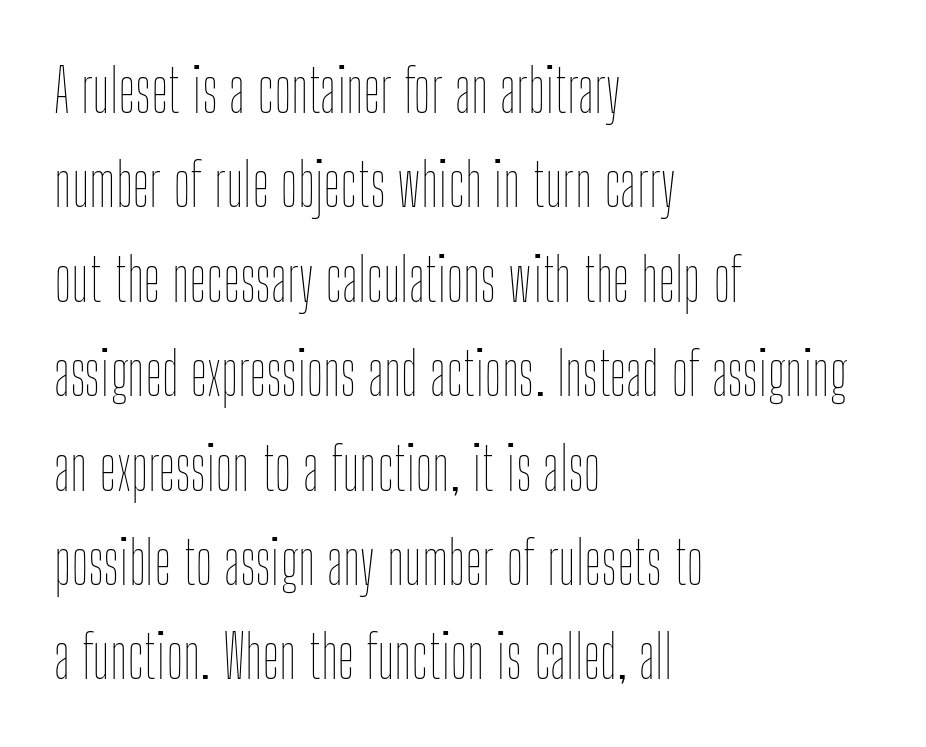
Every stem runs plumb, perpendicular to the baseline. The line texture is even and compact thanks to regular tracking. Only glyphs here, with clear space below each row. Baseline-to-baseline distance is the conventional proportion of letter height.
